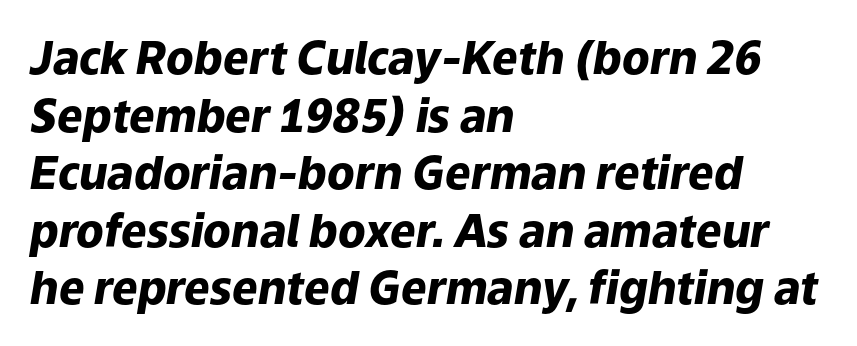
Q: Is the text bold? A: Yes.
Q: Is the text italic (slanted)? A: Yes, it leans right by about 9 degrees.
Q: Is the text underlined? A: No.
Q: How is the paragraph aligned? A: Left-aligned.
Q: Is the spacing between letters normal or unusually wide? A: Normal.
Q: Is the spacing between lines tight, normal or loose? A: Normal.
Q: Width (condensed, normal, or wide)? A: Normal.
Q: Stroke contrast? A: Low.
Q: x-height? A: Medium.
Q: Monospaced? A: No.
